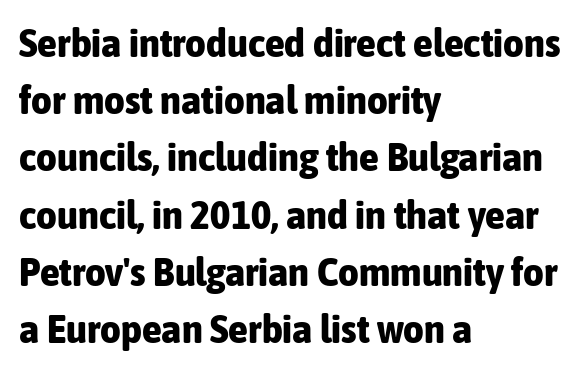
Heavy, bold letterforms. The block of text has a typical density, with ordinary space between rows. Left-aligned paragraph, ragged on the right. Inter-character spacing is left at the font's built-in metrics.
